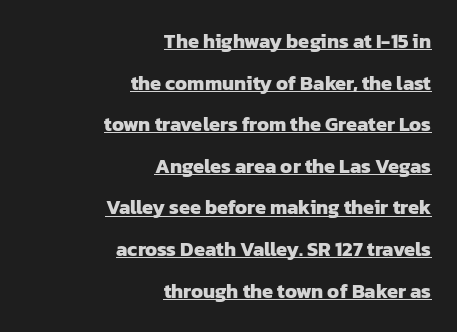
The image shows 20 px bold type; set right-aligned, loose line spacing (2.08x), normal letter spacing, underlined.
